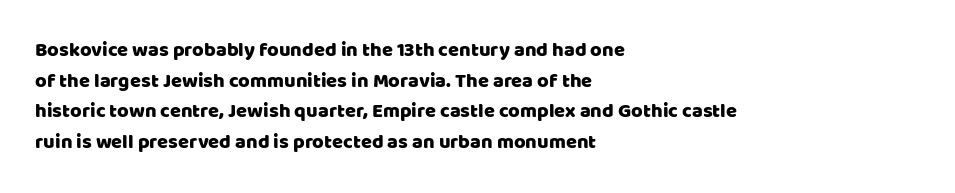
Q: Is the text italic (slanted)? A: No, it is upright.
Q: Is the text underlined? A: No.
Q: How is the paragraph aligned? A: Left-aligned.
Q: Is the spacing between letters normal or unusually wide? A: Normal.
Q: Is the spacing between lines tight, normal or loose? A: Normal.
